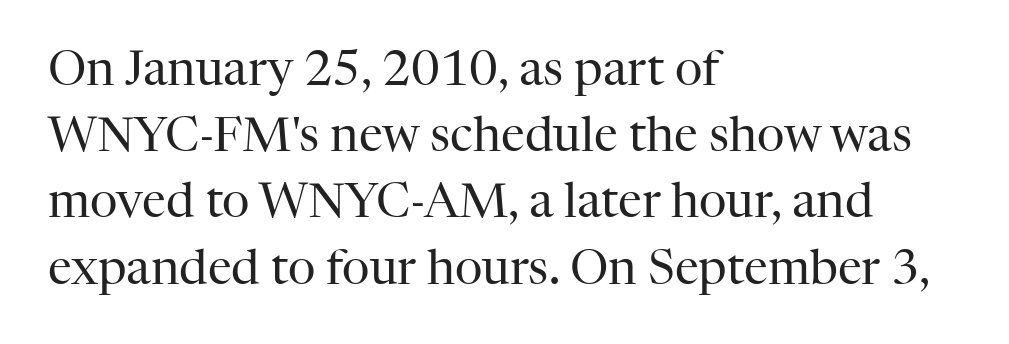
The image shows 48 px regular-weight serif type, upright; set left-aligned, normal line spacing (1.38x), normal letter spacing, not underlined; high stroke contrast and a medium x-height.
